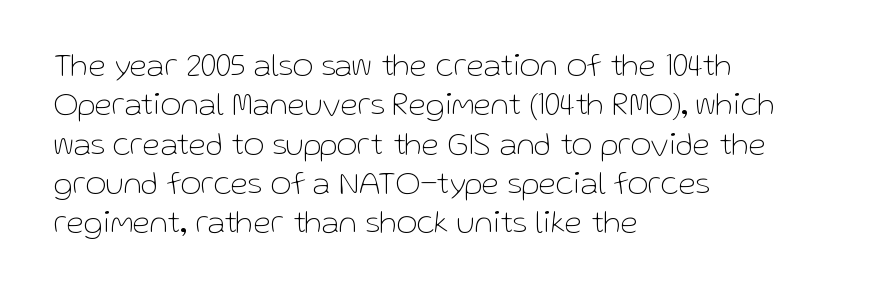
Q: Is the text bold? A: No.
Q: Is the text italic (slanted)? A: No, it is upright.
Q: Is the typeface a serif or a sans-serif typeface? A: Sans-serif.
Q: Is the text underlined? A: No.
Q: How is the paragraph aligned? A: Left-aligned.
Q: Is the spacing between letters normal or unusually wide? A: Normal.
Q: Width (condensed, normal, or wide)? A: Normal.
Q: Stroke contrast? A: Low.
Q: x-height? A: Medium.
Q: Monospaced? A: No.
